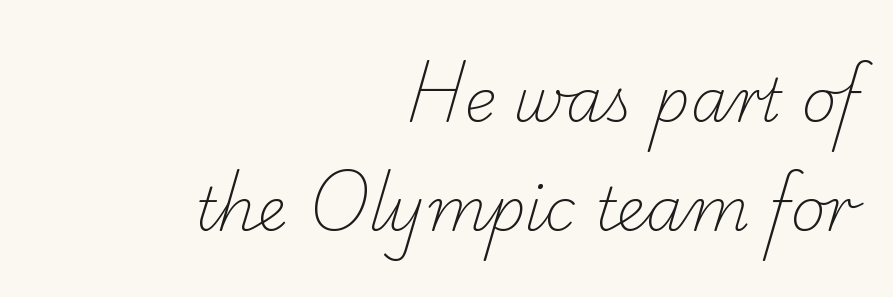
{"serif": "yes", "bold": "no", "weight": "light", "width": "normal", "stroke_contrast": "low", "x_height": "small", "monospaced": "no", "underline": "no", "align": "right", "line_spacing_ratio": 1.82, "letter_spacing": "normal", "letter_spacing_em": 0.0, "glyph_px": 60}
